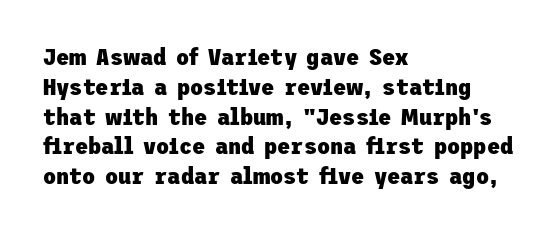
Q: Is the text bold? A: Yes.
Q: Is the text italic (slanted)? A: No, it is upright.
Q: Is the text underlined? A: No.
Q: How is the paragraph aligned? A: Left-aligned.
Q: Is the spacing between letters normal or unusually wide? A: Normal.
